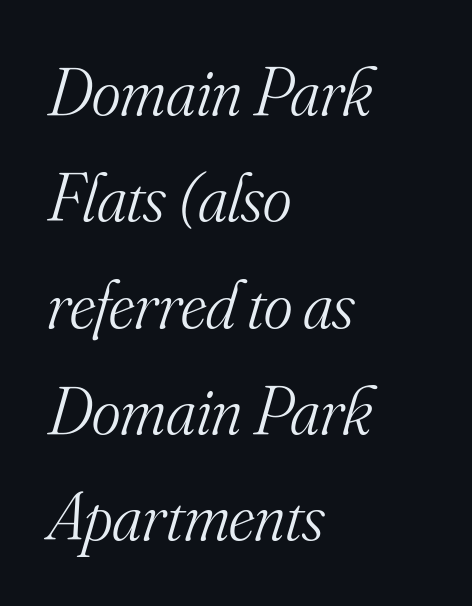
{"serif": "yes", "italic": "yes", "lean": "right", "slant_degrees": 16, "bold": "no", "weight": "light", "width": "normal", "stroke_contrast": "medium", "x_height": "small", "monospaced": "no", "underline": "no", "align": "left", "line_spacing": "normal", "line_spacing_ratio": 1.54, "letter_spacing": "normal", "letter_spacing_em": 0.0, "glyph_px": 69}
